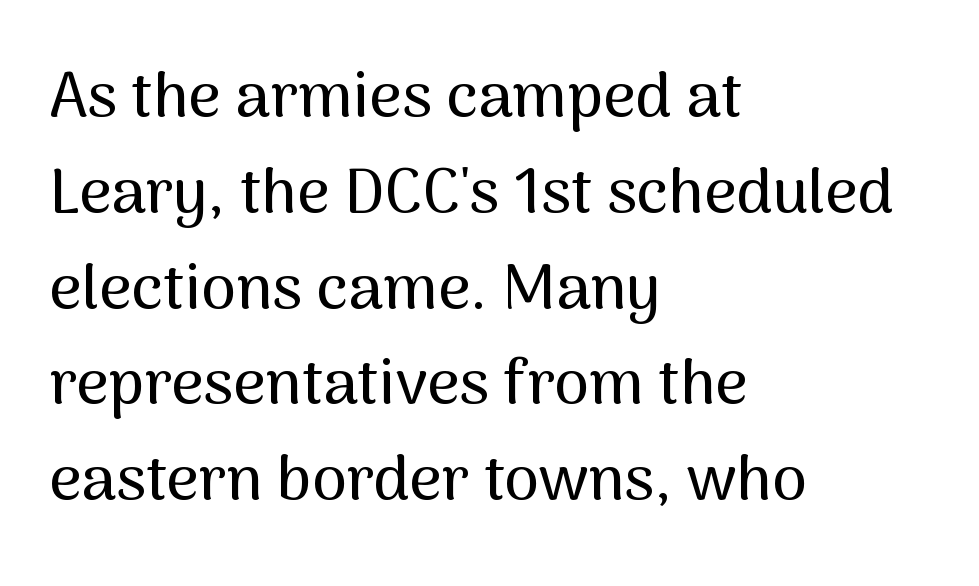
Notice how descenders clear the ascenders below comfortably — that's standard leading. No feet cap the strokes, marking this as sans-serif type. Note the varied advance widths — an 'i' is clearly narrower than an 'm'. Underline: absent. The line texture is even and compact thanks to regular tracking. Which margin do the lines hug? The left one — the right edge is uneven.
